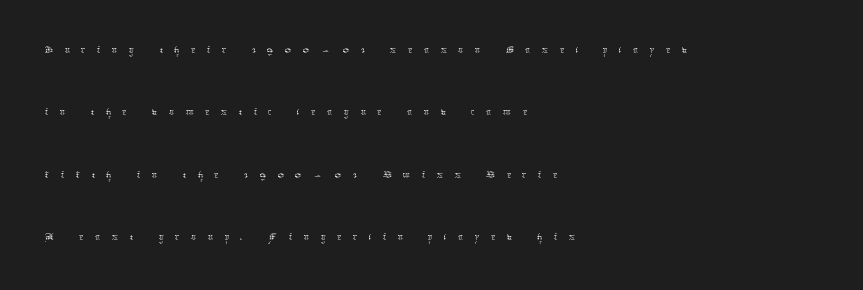
The face used here is rendered with a markedly widened letterfit. If you measured baseline to baseline, you'd find a long distance. Horizontally, the lines are justified to the leading edge only. Every stem runs plumb, perpendicular to the baseline. Bold? No — there's no thickening of the strokes. Letters rest on an invisible, unmarked baseline.
